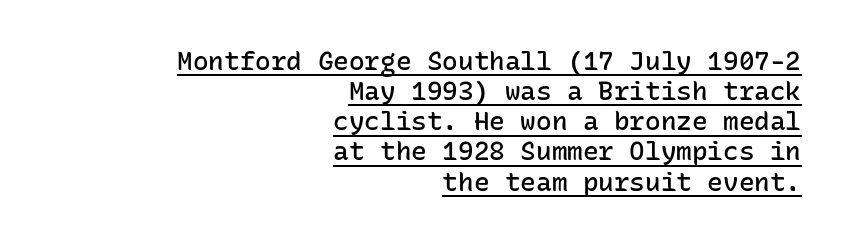
Here the glyphs are tracked normally, forming tight word shapes. Every row of glyphs terminates at an identical x-position on the right. Does the weight exceed regular? Yes, but only to semibold. Does a line run under the words? Yes, clearly.
